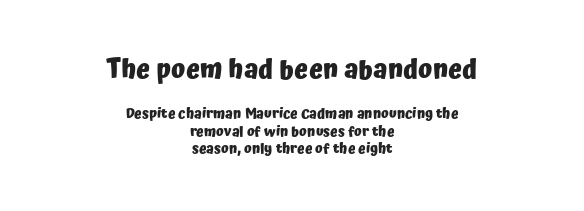
Q: Is the text bold? A: Yes.
Q: Is the text italic (slanted)? A: No, it is upright.
Q: Is the text underlined? A: No.
Q: How is the paragraph aligned? A: Centered.
Q: Is the spacing between letters normal or unusually wide? A: Normal.
Q: Is the spacing between lines tight, normal or loose? A: Normal.
Q: Which block of text is set in a larger size, the first (top) or the second (bottom)? A: The first (top) one.
